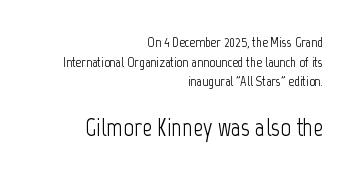
The image shows 25 px text type, upright; set right-aligned, normal line spacing (1.4x), normal letter spacing, not underlined; the second (bottom) block is 1.79x larger.
